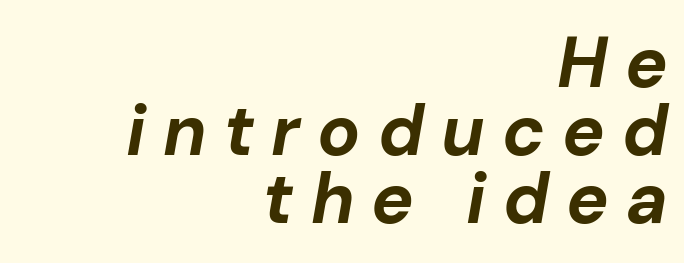
An italicized treatment has been applied to the whole sample. The space directly below the letters is spotless. The lines are quadded right. Caption: expanded tracking, letters set apart.
